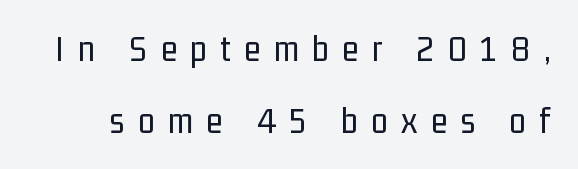
Descender tails drop into unmarked territory. One glance says open: line gaps are wider than usual. Look at the bottom of the vertical strokes: they stop flat, with no serifs. Letters have the restrained weight of plain body copy at most. Spacing between characters has been opened up far beyond the box default.
